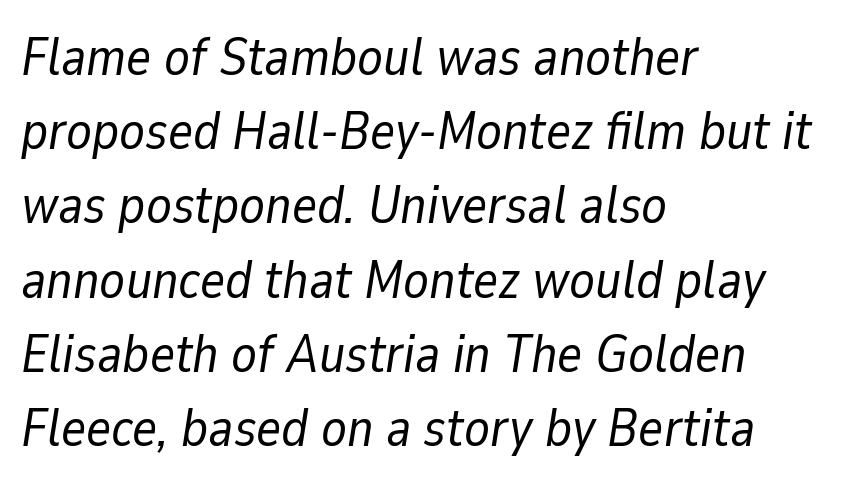
{"italic": "yes", "lean": "right", "slant_degrees": 9, "bold": "no", "weight": "regular", "width": "normal", "stroke_contrast": "low", "x_height": "medium", "monospaced": "no", "underline": "no", "align": "left", "line_spacing": "normal", "line_spacing_ratio": 1.4, "letter_spacing": "normal", "letter_spacing_em": 0.0, "glyph_px": 53}
